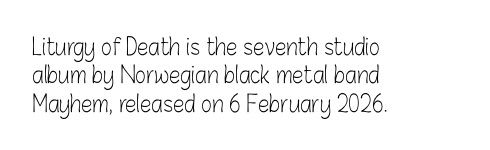
Nobody touched the tracking dial on this one. Visually the block forms a straight wall on the left and a jagged coastline on the right. Posture: upright roman. Beneath every word, the page is bare.
